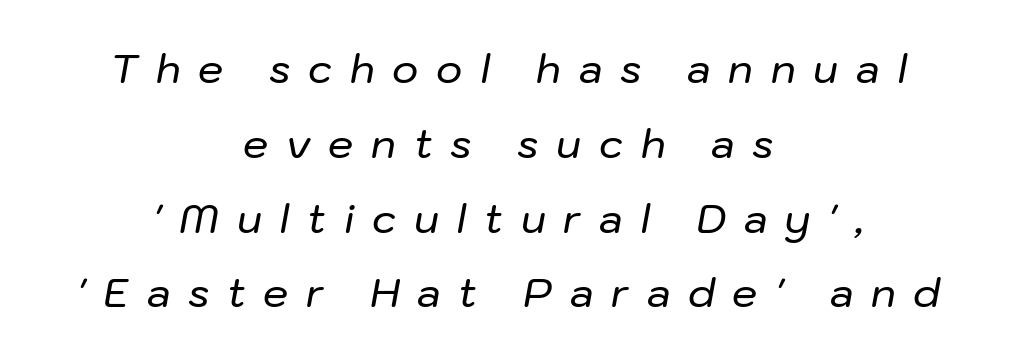
{"italic": "yes", "lean": "right", "slant_degrees": 10, "width": "normal", "stroke_contrast": "low", "x_height": "medium", "monospaced": "no", "underline": "no", "align": "center", "line_spacing_ratio": 1.87, "letter_spacing": "wide", "letter_spacing_em": 0.44, "glyph_px": 40}
